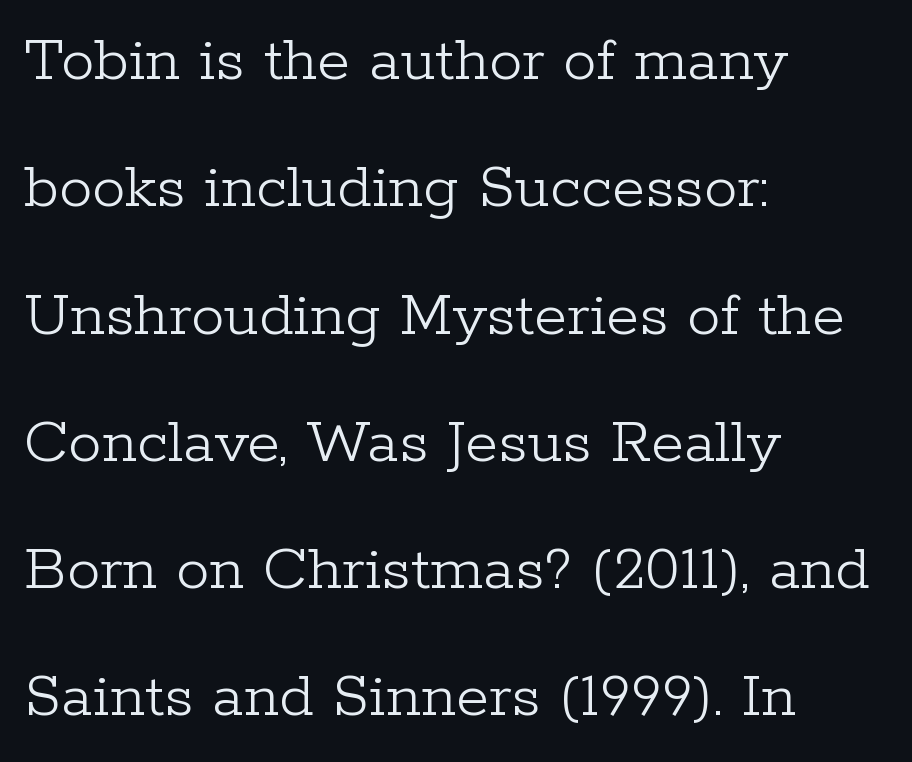
Q: Is the text bold? A: No.
Q: Is the text italic (slanted)? A: No, it is upright.
Q: Is the typeface a serif or a sans-serif typeface? A: Serif.
Q: Is the text underlined? A: No.
Q: How is the paragraph aligned? A: Left-aligned.
Q: Is the spacing between letters normal or unusually wide? A: Normal.
Q: Is the spacing between lines tight, normal or loose? A: Loose.
Q: Width (condensed, normal, or wide)? A: Normal.
Q: Stroke contrast? A: Low.
Q: x-height? A: Medium.
Q: Monospaced? A: No.
